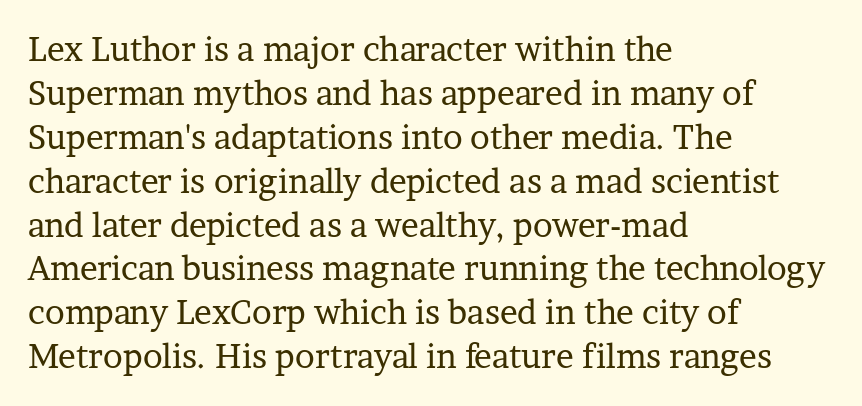
Q: Is the text bold? A: No.
Q: Is the text italic (slanted)? A: No, it is upright.
Q: Is the typeface a serif or a sans-serif typeface? A: Serif.
Q: Is the text underlined? A: No.
Q: How is the paragraph aligned? A: Left-aligned.
Q: Is the spacing between letters normal or unusually wide? A: Normal.
Q: Is the spacing between lines tight, normal or loose? A: Normal.
Q: Width (condensed, normal, or wide)? A: Normal.
Q: Stroke contrast? A: Low.
Q: x-height? A: Medium.
Q: Monospaced? A: No.
